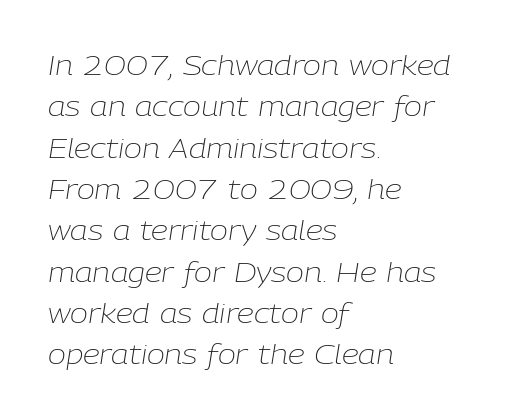
{"italic": "yes", "lean": "right", "slant_degrees": 9, "bold": "no", "underline": "no", "align": "left", "line_spacing": "normal", "line_spacing_ratio": 1.53, "letter_spacing": "normal", "letter_spacing_em": 0.0, "glyph_px": 27}
